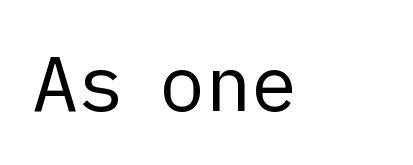
The image shows 77 px regular-weight sans-serif type, upright; set normal letter spacing, not underlined; low stroke contrast and a medium x-height.
